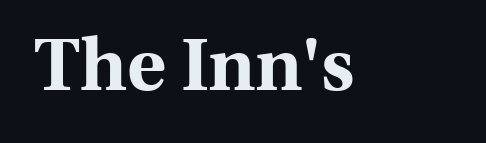
{"serif": "yes", "italic": "no", "bold": "yes", "weight": "bold", "width": "normal", "x_height": "medium", "monospaced": "no", "underline": "no", "letter_spacing": "normal", "letter_spacing_em": 0.0, "glyph_px": 74}
